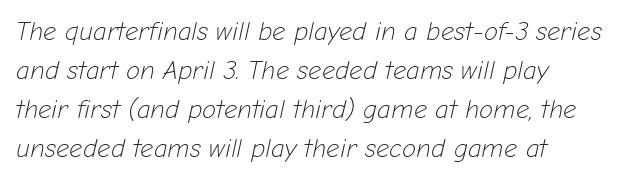
Q: Is the text bold? A: No.
Q: Is the text italic (slanted)? A: Yes, it leans right by about 12 degrees.
Q: Is the text underlined? A: No.
Q: How is the paragraph aligned? A: Left-aligned.
Q: Is the spacing between letters normal or unusually wide? A: Normal.
Q: Is the spacing between lines tight, normal or loose? A: Normal.
